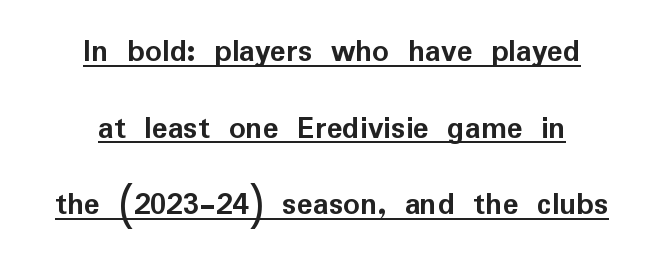
Q: Is the text bold? A: Yes.
Q: Is the text italic (slanted)? A: No, it is upright.
Q: Is the typeface a serif or a sans-serif typeface? A: Sans-serif.
Q: Is the text underlined? A: Yes.
Q: How is the paragraph aligned? A: Centered.
Q: Is the spacing between letters normal or unusually wide? A: Normal.
Q: Is the spacing between lines tight, normal or loose? A: Loose.
Q: Width (condensed, normal, or wide)? A: Normal.
Q: Stroke contrast? A: Low.
Q: x-height? A: Medium.
Q: Monospaced? A: No.
